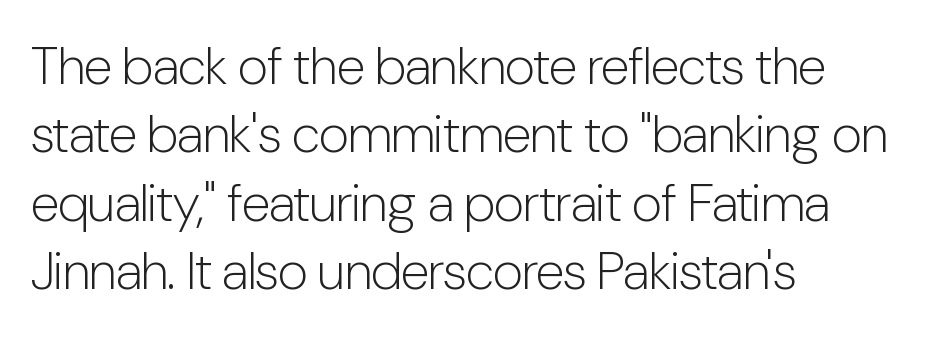
Q: Is the text bold? A: No.
Q: Is the text italic (slanted)? A: No, it is upright.
Q: Is the typeface a serif or a sans-serif typeface? A: Sans-serif.
Q: Is the text underlined? A: No.
Q: How is the paragraph aligned? A: Left-aligned.
Q: Is the spacing between letters normal or unusually wide? A: Normal.
Q: Is the spacing between lines tight, normal or loose? A: Normal.
Q: Width (condensed, normal, or wide)? A: Condensed.
Q: Stroke contrast? A: Low.
Q: x-height? A: Medium.
Q: Monospaced? A: No.
